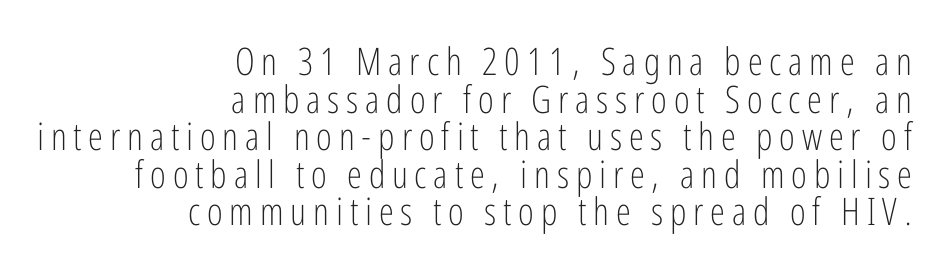
The face used here is proportionally spaced, like ordinary book or web type. The compositor pushed each line to the right boundary. Do the letters lean? They stand straight. Weight: in the light-to-regular range. Serifs: no, the terminals of the letterforms are clean.
